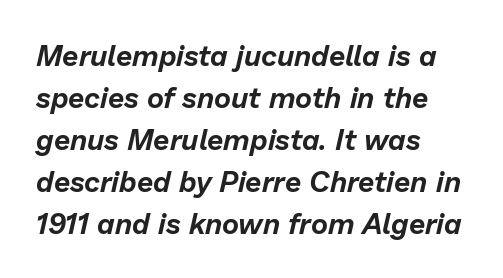
{"italic": "yes", "lean": "right", "slant_degrees": 13, "width": "normal", "stroke_contrast": "low", "x_height": "medium", "monospaced": "no", "underline": "no", "align": "left", "line_spacing": "normal", "line_spacing_ratio": 1.45, "letter_spacing": "normal", "letter_spacing_em": 0.0, "glyph_px": 29}
